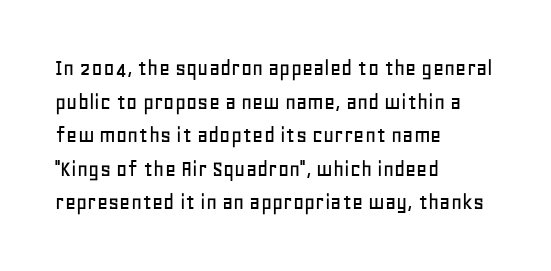
Q: Is the text italic (slanted)? A: No, it is upright.
Q: Is the text underlined? A: No.
Q: How is the paragraph aligned? A: Left-aligned.
Q: Is the spacing between letters normal or unusually wide? A: Normal.
Q: Is the spacing between lines tight, normal or loose? A: Normal.
